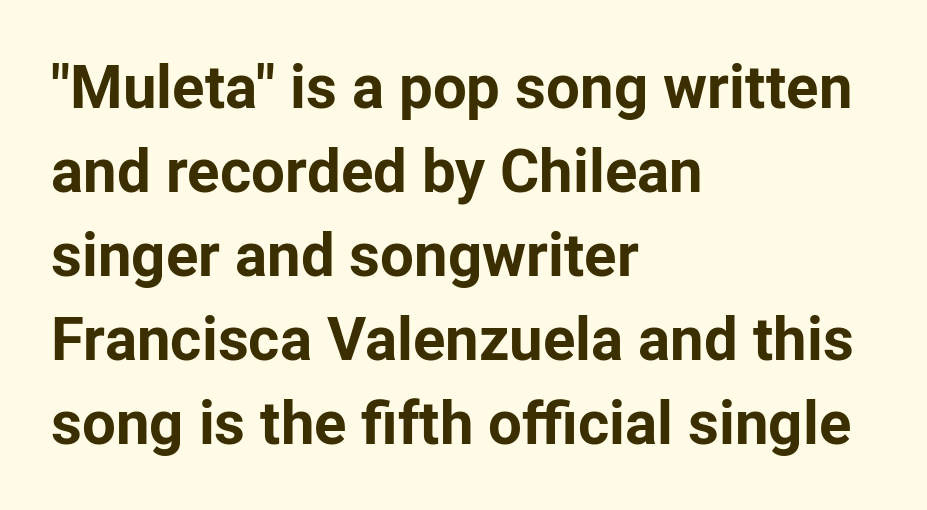
The image shows 60 px bold sans-serif type, upright; set left-aligned, normal line spacing (1.4x), normal letter spacing, not underlined; low stroke contrast and a medium x-height.
